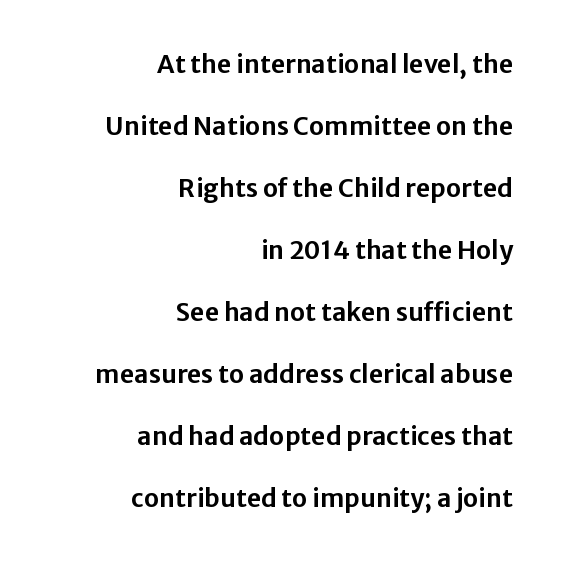
The image shows 25 px text type, upright; set right-aligned, loose line spacing (2.48x), normal letter spacing, not underlined.
